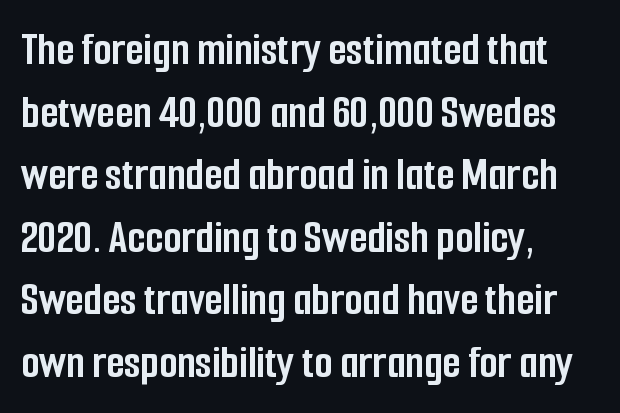
The image shows 47 px semibold, condensed sans-serif type, upright; set left-aligned, normal line spacing (1.33x), normal letter spacing, not underlined; low stroke contrast and a medium x-height.
